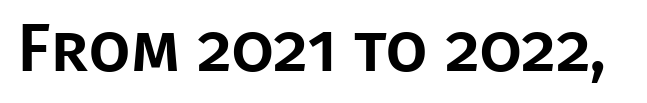
Q: Is the text italic (slanted)? A: No, it is upright.
Q: Is the typeface a serif or a sans-serif typeface? A: Sans-serif.
Q: Is the text underlined? A: No.
Q: Is the spacing between letters normal or unusually wide? A: Normal.
Q: Width (condensed, normal, or wide)? A: Normal.
Q: Stroke contrast? A: Low.
Q: x-height? A: Large.
Q: Monospaced? A: No.
